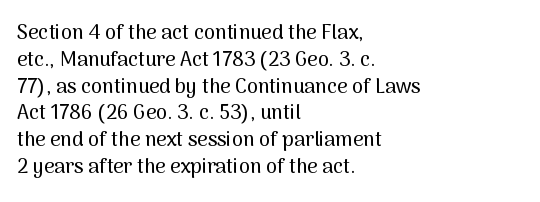
Q: Is the text italic (slanted)? A: No, it is upright.
Q: Is the text underlined? A: No.
Q: How is the paragraph aligned? A: Left-aligned.
Q: Is the spacing between letters normal or unusually wide? A: Normal.
Q: Is the spacing between lines tight, normal or loose? A: Normal.
